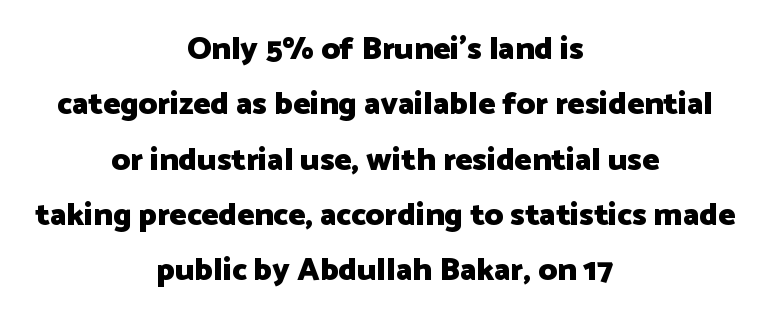
{"serif": "no", "italic": "no", "bold": "yes", "weight": "heavy", "width": "normal", "stroke_contrast": "low", "x_height": "medium", "monospaced": "no", "underline": "no", "align": "center", "line_spacing_ratio": 1.73, "letter_spacing": "normal", "letter_spacing_em": 0.0, "glyph_px": 32}
